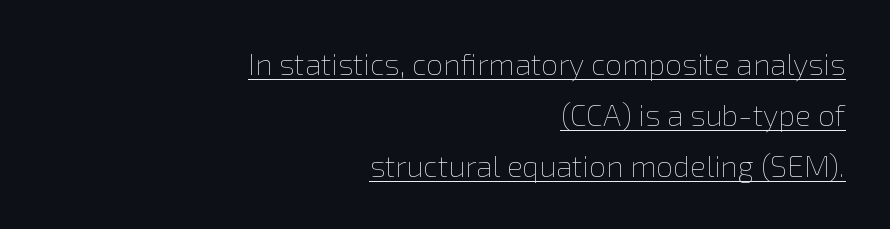
Q: Is the text bold? A: No.
Q: Is the text italic (slanted)? A: No, it is upright.
Q: Is the text underlined? A: Yes.
Q: How is the paragraph aligned? A: Right-aligned.
Q: Is the spacing between letters normal or unusually wide? A: Normal.
Q: Is the spacing between lines tight, normal or loose? A: Normal.
Q: Width (condensed, normal, or wide)? A: Normal.
Q: x-height? A: Medium.
Q: Monospaced? A: No.
